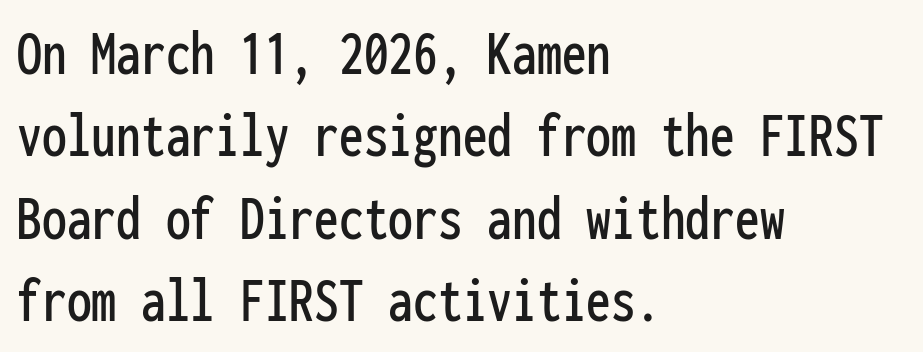
Q: Is the text italic (slanted)? A: No, it is upright.
Q: Is the typeface a serif or a sans-serif typeface? A: Sans-serif.
Q: Is the text underlined? A: No.
Q: How is the paragraph aligned? A: Left-aligned.
Q: Is the spacing between letters normal or unusually wide? A: Normal.
Q: Is the spacing between lines tight, normal or loose? A: Normal.
Q: Width (condensed, normal, or wide)? A: Condensed.
Q: Stroke contrast? A: Low.
Q: x-height? A: Medium.
Q: Monospaced? A: Yes.
